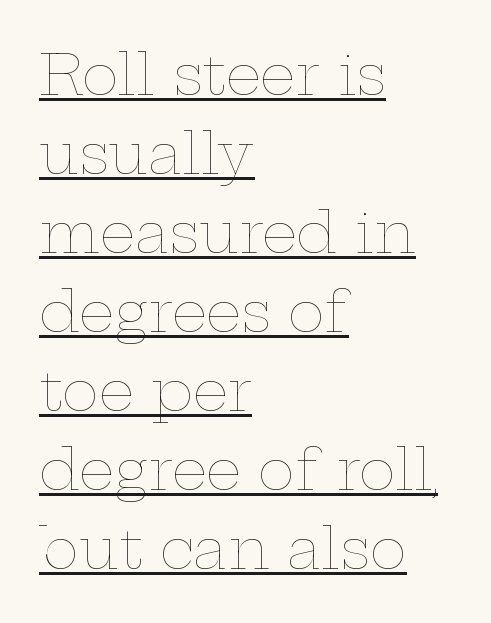
Q: Is the text bold? A: No.
Q: Is the text italic (slanted)? A: No, it is upright.
Q: Is the text underlined? A: Yes.
Q: How is the paragraph aligned? A: Left-aligned.
Q: Is the spacing between letters normal or unusually wide? A: Normal.
Q: Is the spacing between lines tight, normal or loose? A: Normal.
Q: Width (condensed, normal, or wide)? A: Wide.
Q: Stroke contrast? A: Low.
Q: x-height? A: Medium.
Q: Monospaced? A: No.
